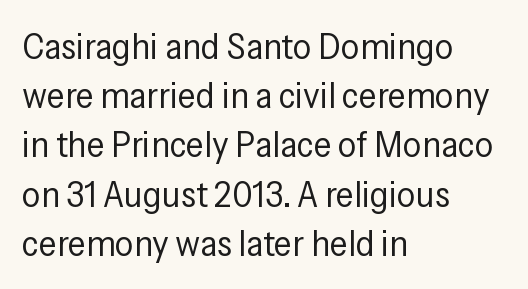
The glyphs in this specimen are sans serif. Descenders are the only things crossing below the line. Where is the straight margin? On the left. Think standard paragraph weight, or any step lighter than that. Every character sits straight up, as roman type does.
